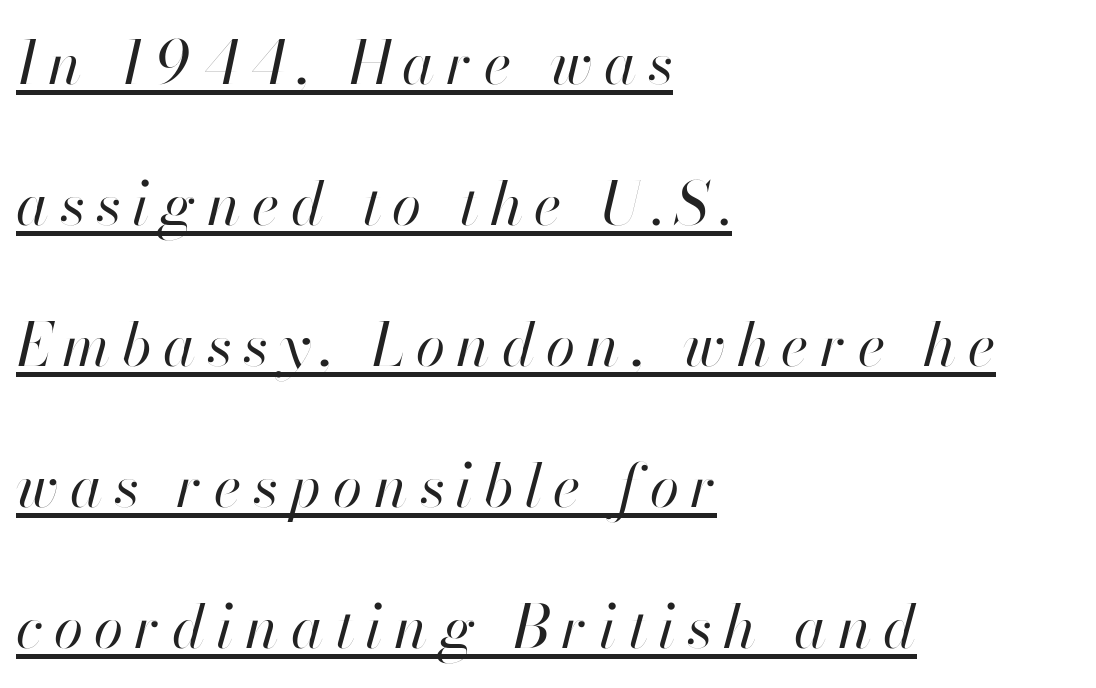
Each new line begins a long way beneath the previous one. Honestly, the underline is the first thing you notice here. The strokes carry an ordinary text weight at most. You could not count columns in this text — the font is proportionally spaced. Line starts are locked; line ends wander.
